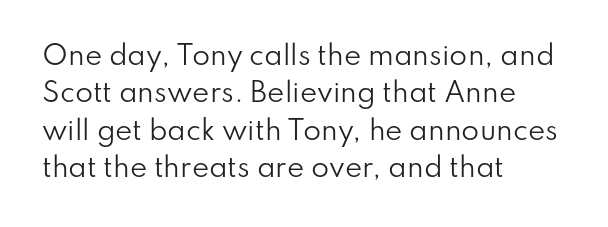
{"italic": "no", "bold": "no", "underline": "no", "align": "left", "line_spacing": "normal", "line_spacing_ratio": 1.44, "letter_spacing": "normal", "letter_spacing_em": 0.0, "glyph_px": 26}
